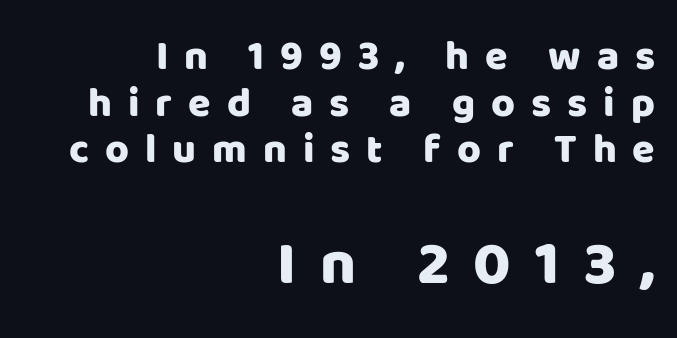
{"serif": "no", "italic": "no", "width": "normal", "stroke_contrast": "low", "x_height": "large", "monospaced": "no", "underline": "no", "align": "right", "line_spacing": "tight", "line_spacing_ratio": 1.14, "letter_spacing": "wide", "letter_spacing_em": 0.39, "larger_block": "second", "size_ratio": 1.51, "glyph_px": 62}
